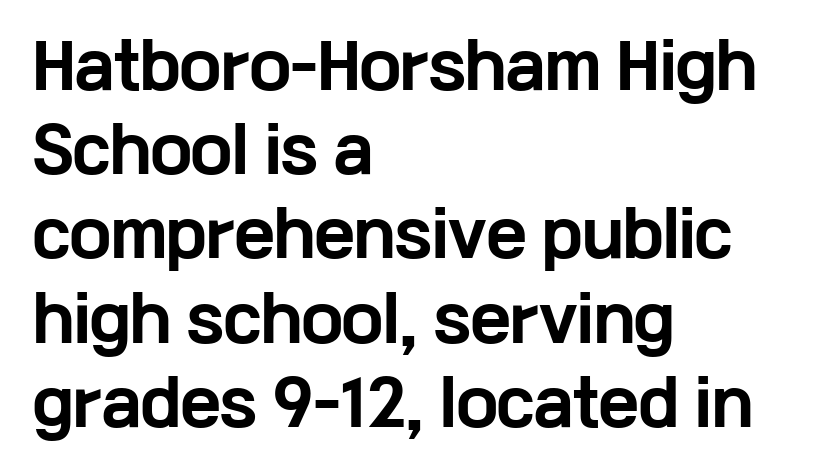
Q: Is the text bold? A: Yes.
Q: Is the text italic (slanted)? A: No, it is upright.
Q: Is the typeface a serif or a sans-serif typeface? A: Sans-serif.
Q: Is the text underlined? A: No.
Q: How is the paragraph aligned? A: Left-aligned.
Q: Is the spacing between letters normal or unusually wide? A: Normal.
Q: Is the spacing between lines tight, normal or loose? A: Normal.
Q: Width (condensed, normal, or wide)? A: Wide.
Q: Stroke contrast? A: Low.
Q: x-height? A: Medium.
Q: Monospaced? A: No.
